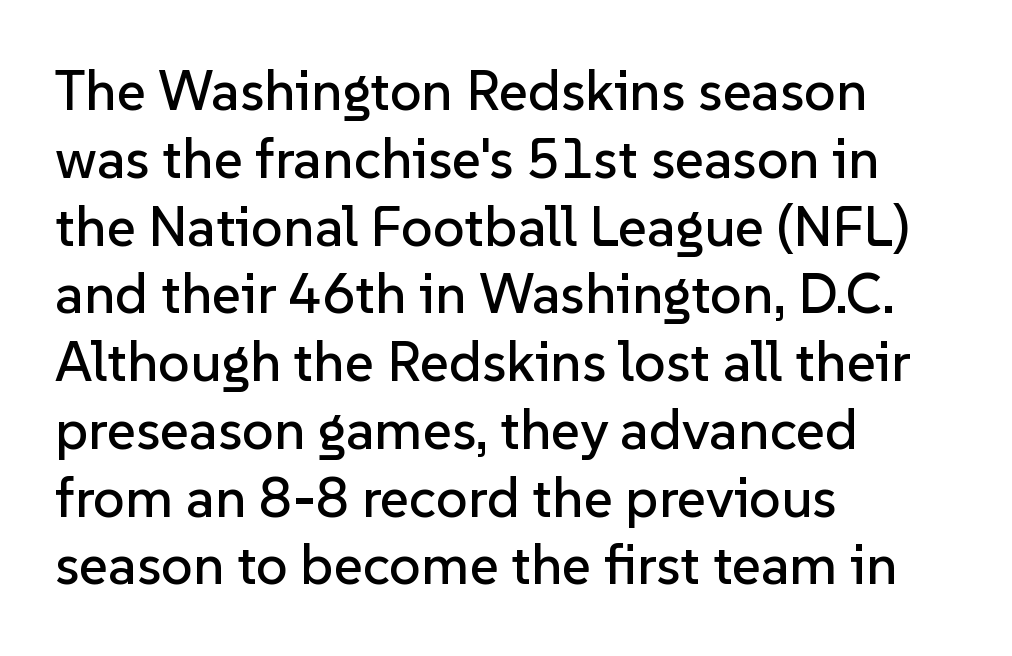
Posture: vertical. Standard letterfit; no display-style spreading of the glyphs. Looks like regular typesetting: each glyph gets only the width it needs. Horizontally, the lines are justified to the leading edge only. Unmarked baselines from the first word to the last. Serif or sans? Sans — the stroke terminals are bare.
